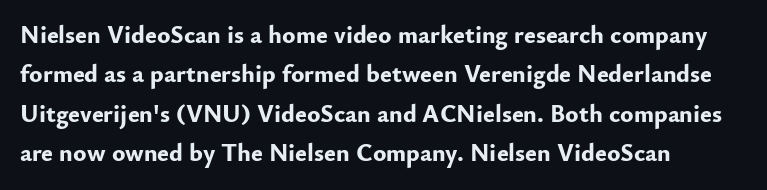
Q: Is the text bold? A: Yes.
Q: Is the text italic (slanted)? A: No, it is upright.
Q: Is the text underlined? A: No.
Q: How is the paragraph aligned? A: Left-aligned.
Q: Is the spacing between letters normal or unusually wide? A: Normal.
Q: Is the spacing between lines tight, normal or loose? A: Normal.
